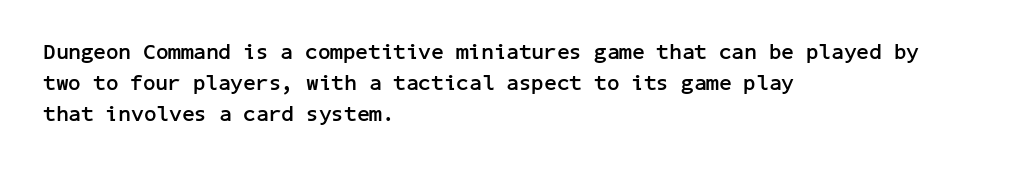
Q: Is the text bold? A: Yes.
Q: Is the text italic (slanted)? A: No, it is upright.
Q: Is the text underlined? A: No.
Q: How is the paragraph aligned? A: Left-aligned.
Q: Is the spacing between letters normal or unusually wide? A: Normal.
Q: Is the spacing between lines tight, normal or loose? A: Normal.
